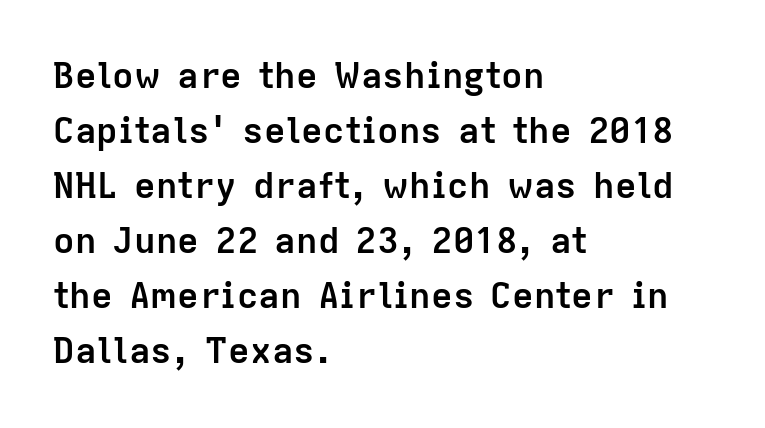
Q: Is the text bold? A: Yes.
Q: Is the text italic (slanted)? A: No, it is upright.
Q: Is the typeface a serif or a sans-serif typeface? A: Sans-serif.
Q: Is the text underlined? A: No.
Q: How is the paragraph aligned? A: Left-aligned.
Q: Is the spacing between letters normal or unusually wide? A: Normal.
Q: Is the spacing between lines tight, normal or loose? A: Normal.
Q: Width (condensed, normal, or wide)? A: Normal.
Q: Stroke contrast? A: Low.
Q: x-height? A: Medium.
Q: Monospaced? A: No.
